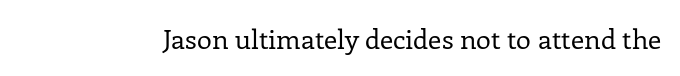
The image shows 27 px text type, upright; set normal letter spacing, not underlined.
